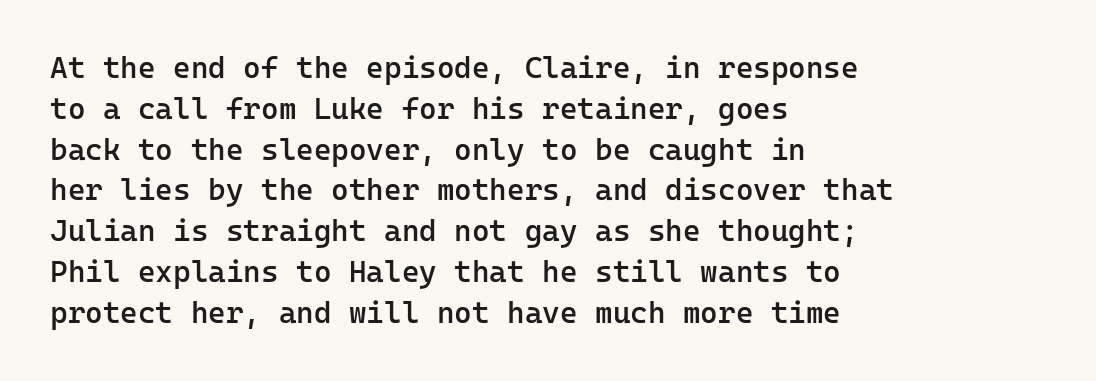
The image shows 30 px semibold sans-serif type, upright, monospaced; set left-aligned, normal line spacing (1.36x), normal letter spacing, not underlined; low stroke contrast and a medium x-height.
